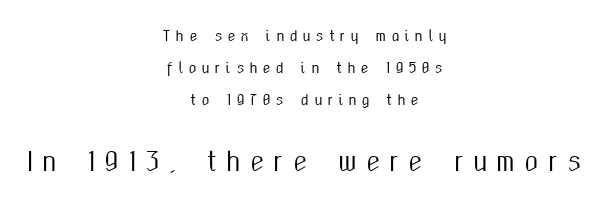
{"italic": "no", "underline": "no", "align": "center", "line_spacing": "loose", "line_spacing_ratio": 2.3, "letter_spacing": "wide", "letter_spacing_em": 0.38, "larger_block": "second", "size_ratio": 1.79, "glyph_px": 25}
